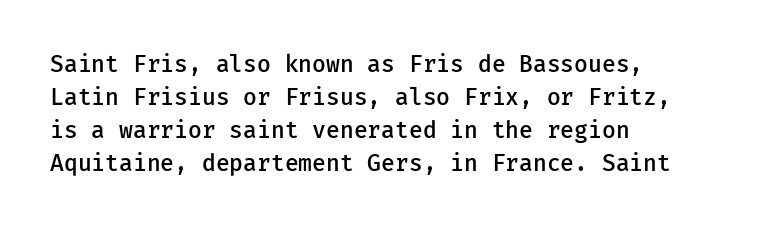
The image shows 23 px text type, upright; set left-aligned, normal line spacing (1.43x), normal letter spacing, not underlined.
